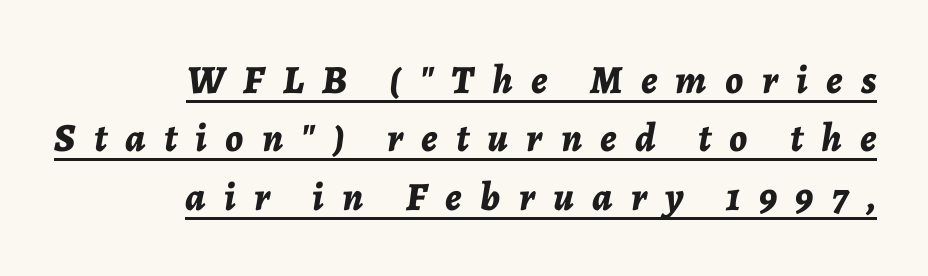
{"italic": "yes", "lean": "right", "slant_degrees": 7, "bold": "yes", "weight": "bold", "width": "normal", "stroke_contrast": "low", "x_height": "medium", "monospaced": "no", "underline": "yes", "align": "right", "line_spacing": "normal", "line_spacing_ratio": 1.46, "letter_spacing": "wide", "letter_spacing_em": 0.46, "glyph_px": 40}
